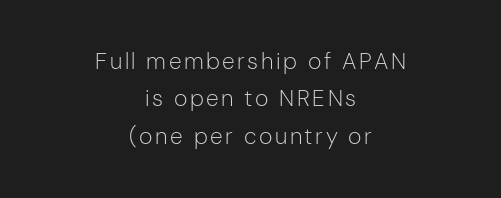
Just letters on the line, the space beneath them empty. Is the block centered? Yes — each line is placed symmetrically about the middle. This is the regular roman posture of the typeface. No heavy texture on the line: the type isn't bold.
